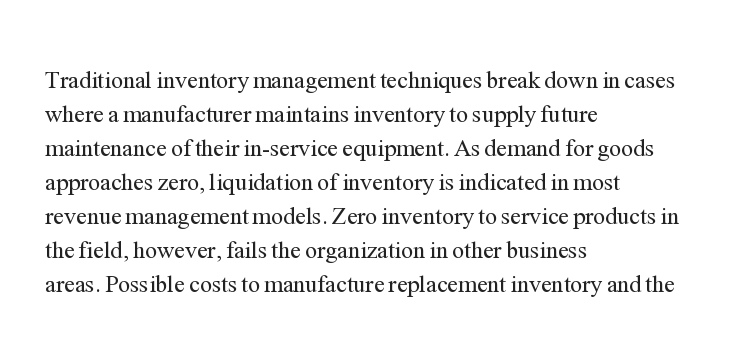
Just letters on the line, the space beneath them empty. The lines sit at an ordinary, default distance from one another. Reading down the block, your eye returns to a fixed left position each line. Think standard paragraph weight, or any step lighter than that.
